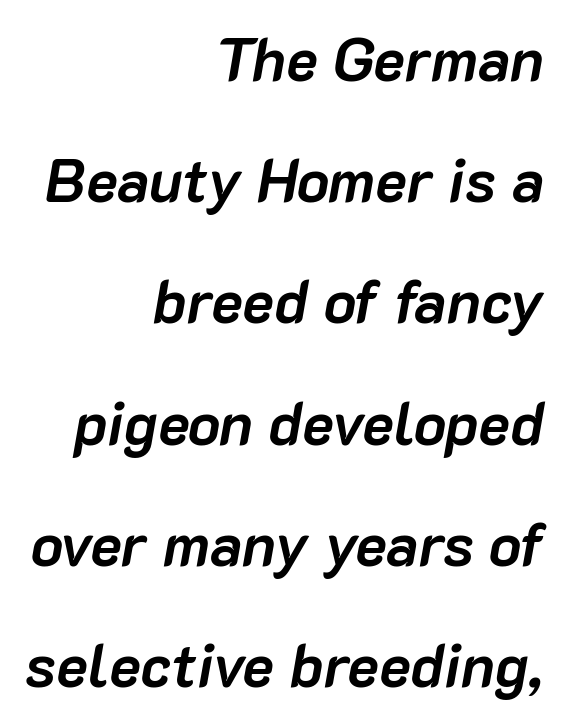
Q: Is the text bold? A: Yes.
Q: Is the text italic (slanted)? A: Yes, it leans right by about 10 degrees.
Q: Is the text underlined? A: No.
Q: How is the paragraph aligned? A: Right-aligned.
Q: Is the spacing between letters normal or unusually wide? A: Normal.
Q: Is the spacing between lines tight, normal or loose? A: Loose.
Q: Width (condensed, normal, or wide)? A: Normal.
Q: Stroke contrast? A: Low.
Q: x-height? A: Medium.
Q: Monospaced? A: No.
